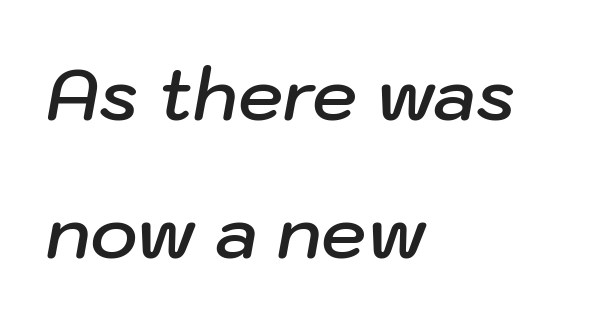
{"italic": "yes", "lean": "right", "slant_degrees": 10, "bold": "semi", "weight": "semibold", "width": "normal", "stroke_contrast": "low", "x_height": "medium", "monospaced": "no", "underline": "no", "align": "left", "line_spacing": "loose", "line_spacing_ratio": 1.92, "letter_spacing": "normal", "letter_spacing_em": 0.0, "glyph_px": 72}
